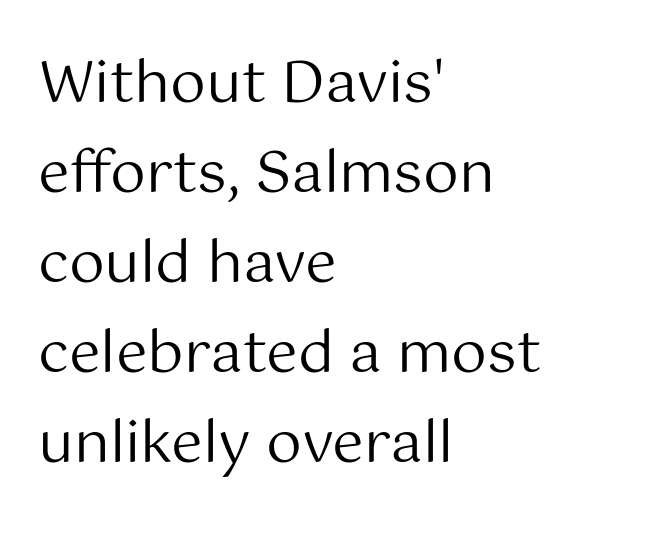
The image shows 57 px regular-weight sans-serif type, upright; set left-aligned, normal line spacing (1.58x), normal letter spacing, not underlined; medium stroke contrast and a medium x-height.
